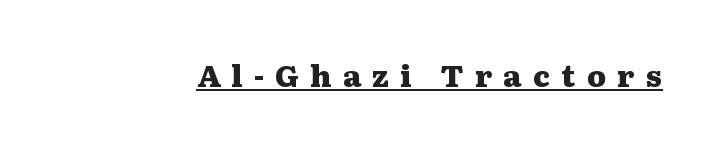
The sample has been set heavy, in full bold. Quick note: not italic, upright. Little horizontal feet cap the strokes, marking this as serif type. Do the characters align in a grid? No, the font is proportional. Compared with typical body copy, the letter spacing here is much looser.
